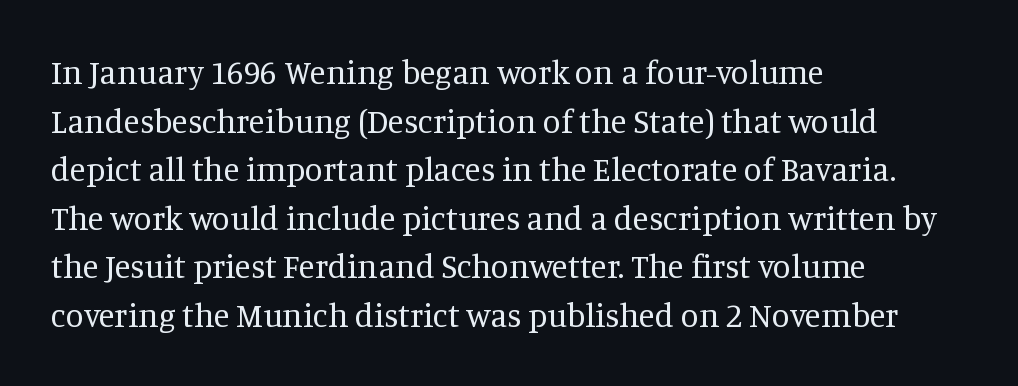
Q: Is the text bold? A: No.
Q: Is the text italic (slanted)? A: No, it is upright.
Q: Is the typeface a serif or a sans-serif typeface? A: Serif.
Q: Is the text underlined? A: No.
Q: How is the paragraph aligned? A: Left-aligned.
Q: Is the spacing between letters normal or unusually wide? A: Normal.
Q: Is the spacing between lines tight, normal or loose? A: Normal.
Q: Width (condensed, normal, or wide)? A: Normal.
Q: Stroke contrast? A: Medium.
Q: x-height? A: Large.
Q: Monospaced? A: No.
